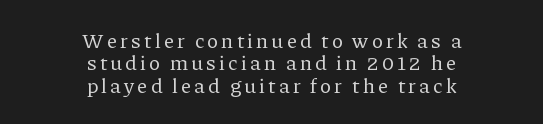
{"italic": "no", "bold": "no", "underline": "no", "align": "center", "line_spacing": "tight", "line_spacing_ratio": 1.06, "glyph_px": 21}
